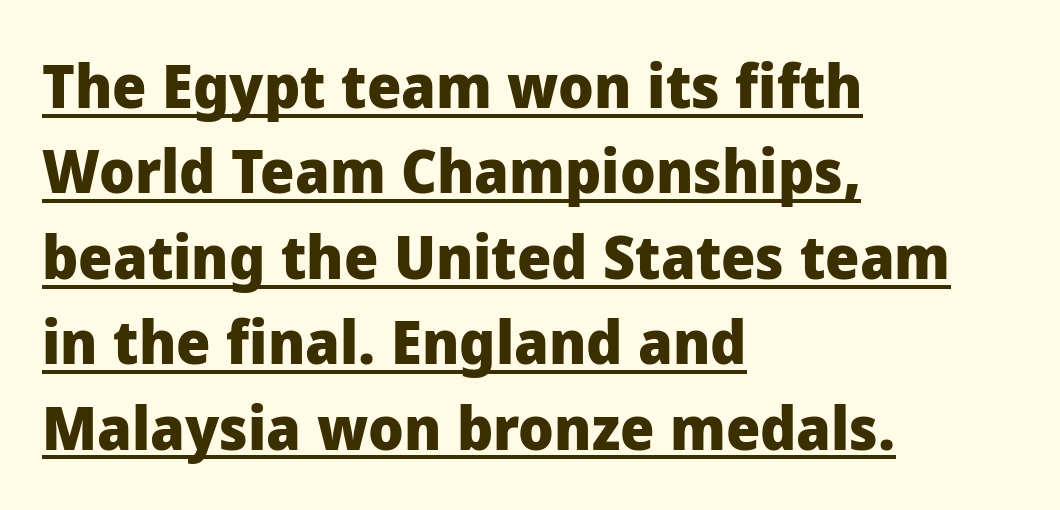
Classification — sans serif. In designer terms, the underline attribute is active on this setting. The lines in this sample share a left origin and differ only in where they stop. Each word holds together tightly as a unit, with standard inter-letter gaps. Italic: no, the glyphs are upright roman.
